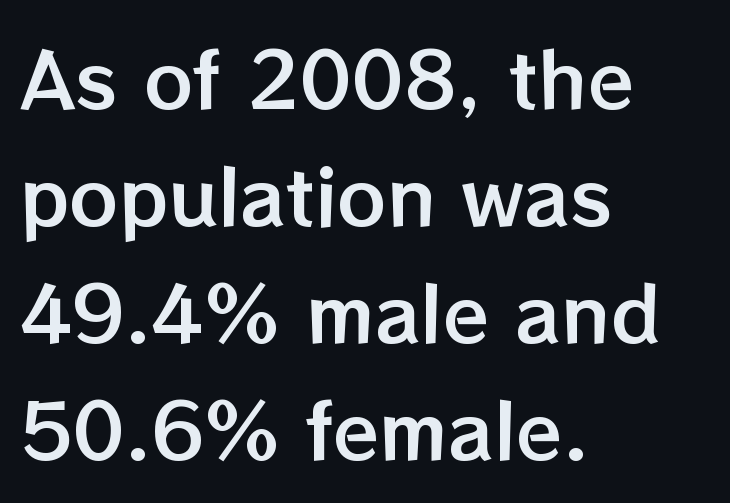
{"italic": "no", "width": "normal", "stroke_contrast": "low", "x_height": "medium", "monospaced": "no", "underline": "no", "align": "left", "line_spacing": "normal", "line_spacing_ratio": 1.54, "letter_spacing": "normal", "letter_spacing_em": 0.0, "glyph_px": 76}
